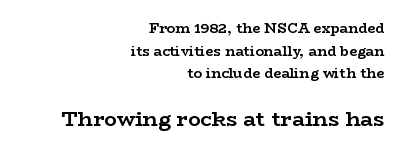
The image shows 21 px bold type, upright; set right-aligned, normal line spacing (1.62x), normal letter spacing, not underlined; the second (bottom) block is 1.5x larger.
